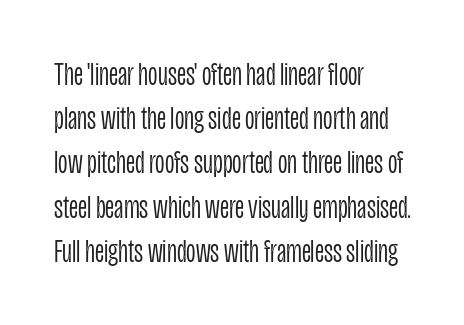
Q: Is the text bold? A: No.
Q: Is the text italic (slanted)? A: No, it is upright.
Q: Is the typeface a serif or a sans-serif typeface? A: Sans-serif.
Q: Is the text underlined? A: No.
Q: How is the paragraph aligned? A: Left-aligned.
Q: Is the spacing between letters normal or unusually wide? A: Normal.
Q: Is the spacing between lines tight, normal or loose? A: Normal.
Q: Width (condensed, normal, or wide)? A: Condensed.
Q: Stroke contrast? A: Low.
Q: x-height? A: Large.
Q: Monospaced? A: No.
